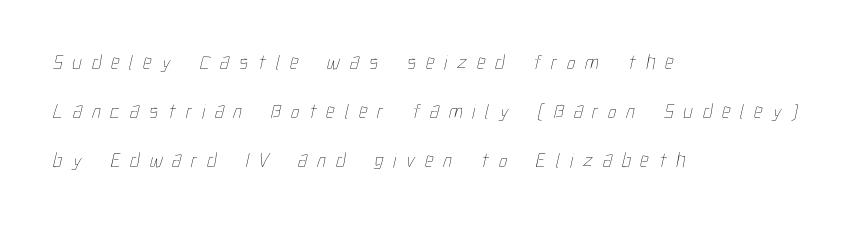
Q: Is the text bold? A: No.
Q: Is the text underlined? A: No.
Q: How is the paragraph aligned? A: Left-aligned.
Q: Is the spacing between letters normal or unusually wide? A: Unusually wide.
Q: Is the spacing between lines tight, normal or loose? A: Loose.
